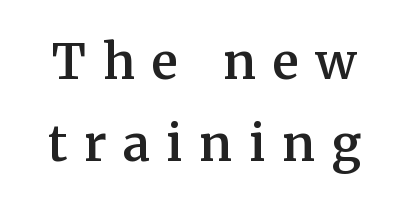
The rendering inserts visible extra space after every character. The face used here is a semibold: visibly heavier than regular, lighter than bold. Small tapered or slab feet sit at the stroke ends, so this counts as serif. The passage shown is typed in a proportional face where columns would drift. Is there much room between lines? A standard amount, neither cramped nor airy. This is roman type, the default non-slanted kind.
